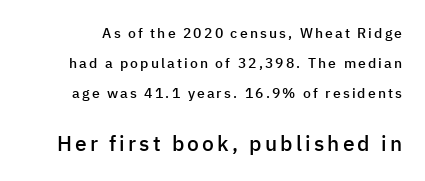
{"italic": "no", "bold": "semi", "underline": "no", "line_spacing": "loose", "line_spacing_ratio": 2.13, "larger_block": "second", "size_ratio": 1.5, "glyph_px": 21}
